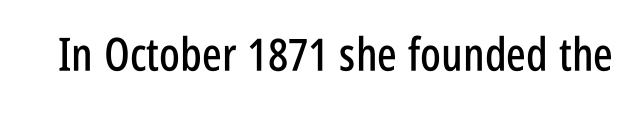
Quick note: not italic, upright. Any mark beneath the type? The region is blank. You could not count columns in this text — the font is proportionally spaced. This sample uses a sans-serif face. Caption: standard tracking, unaltered.
